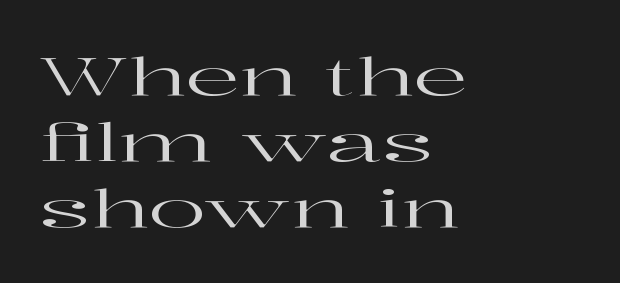
The image shows 53 px wide serif type, upright; set left-aligned, normal line spacing (1.25x), normal letter spacing, not underlined; high stroke contrast and a medium x-height.
